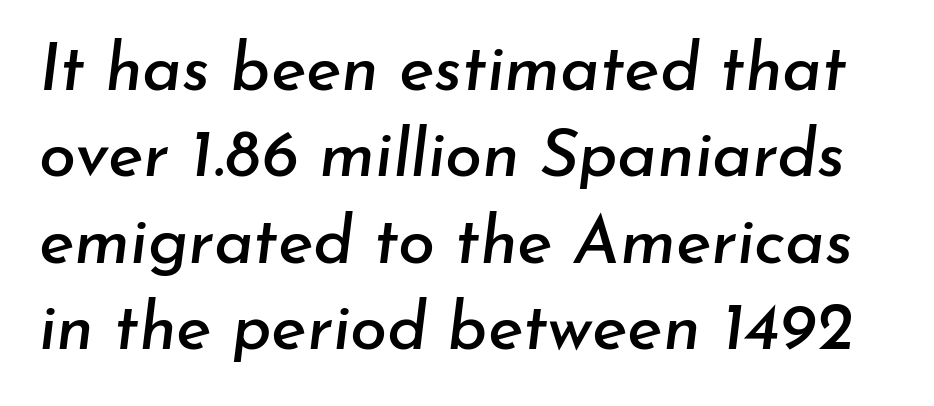
{"italic": "yes", "lean": "right", "slant_degrees": 7, "width": "normal", "stroke_contrast": "low", "x_height": "small", "monospaced": "no", "underline": "no", "line_spacing": "normal", "line_spacing_ratio": 1.29, "letter_spacing": "normal", "letter_spacing_em": 0.0, "glyph_px": 67}
